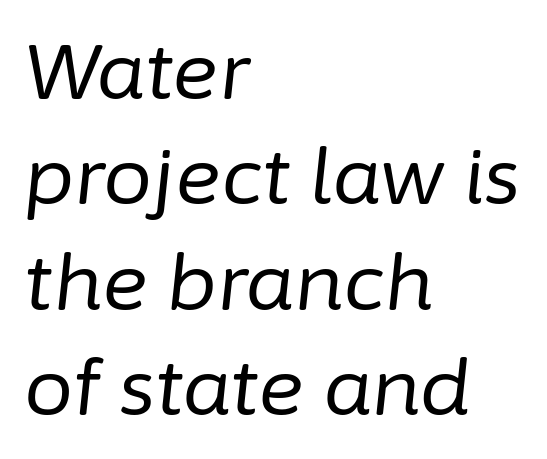
{"italic": "yes", "lean": "right", "slant_degrees": 6, "bold": "no", "weight": "regular", "width": "normal", "stroke_contrast": "low", "x_height": "medium", "monospaced": "no", "underline": "no", "align": "left", "line_spacing": "normal", "line_spacing_ratio": 1.35, "letter_spacing": "normal", "letter_spacing_em": 0.0, "glyph_px": 78}
